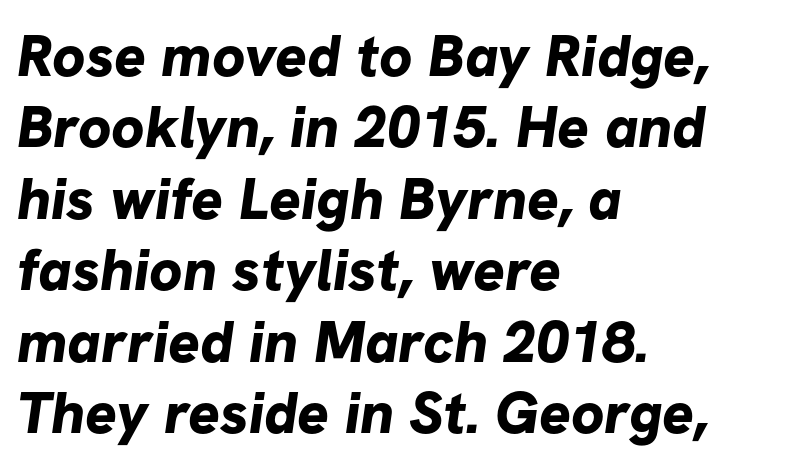
{"serif": "no", "bold": "yes", "weight": "bold", "width": "normal", "stroke_contrast": "low", "x_height": "medium", "monospaced": "no", "underline": "no", "align": "left", "line_spacing_ratio": 1.21, "letter_spacing": "normal", "letter_spacing_em": 0.0, "glyph_px": 59}
